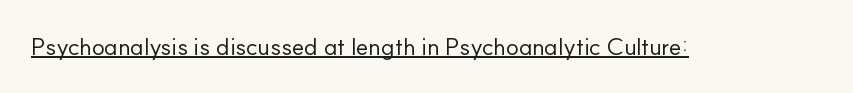
{"italic": "no", "bold": "no", "underline": "yes", "letter_spacing": "normal", "letter_spacing_em": 0.0, "glyph_px": 24}
